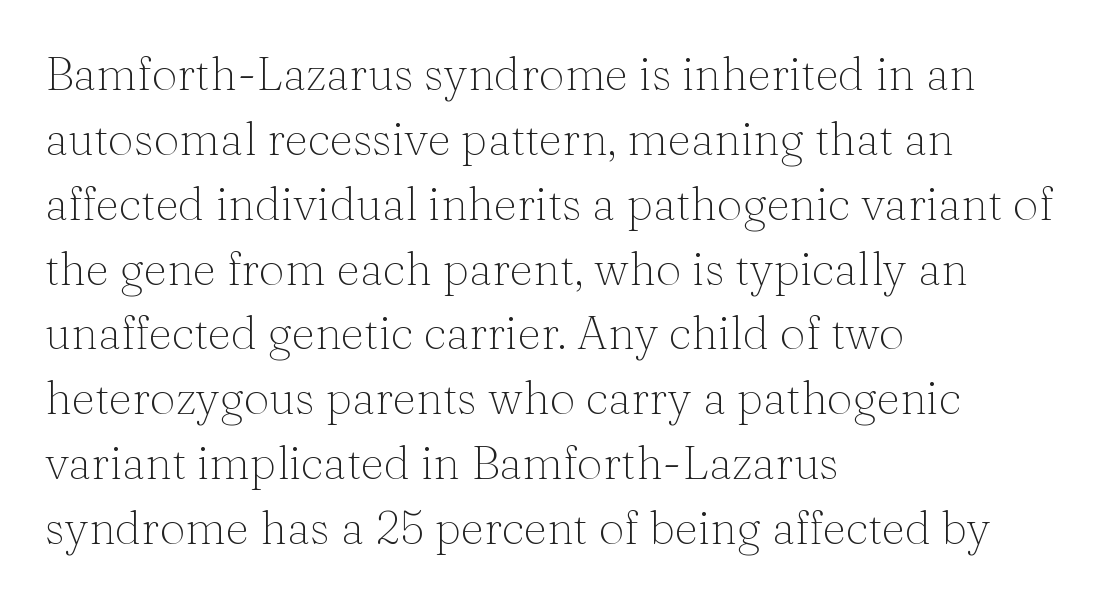
{"serif": "yes", "italic": "no", "bold": "no", "weight": "thin", "width": "normal", "stroke_contrast": "medium", "x_height": "medium", "monospaced": "no", "underline": "no", "align": "left", "line_spacing": "normal", "line_spacing_ratio": 1.41, "letter_spacing": "normal", "letter_spacing_em": 0.0, "glyph_px": 46}
